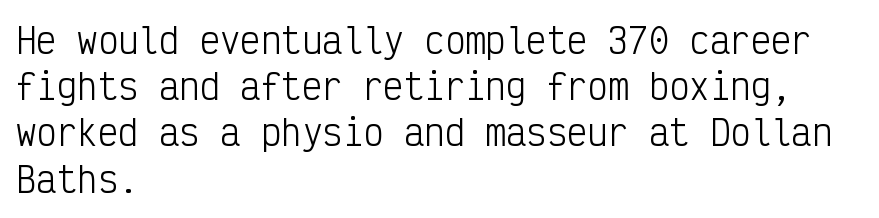
The passage shown is not underscored anywhere. Classification — sans serif. How are the letters spaced? Ordinarily, with no added tracking. Students, observe: this is what conventionally led text looks like.
